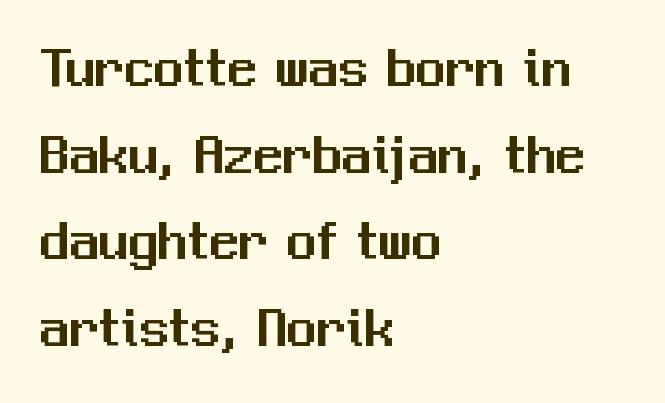
The image shows 59 px sans-serif type, upright; set left-aligned, normal line spacing (1.47x), normal letter spacing, not underlined; medium stroke contrast and a medium x-height.
